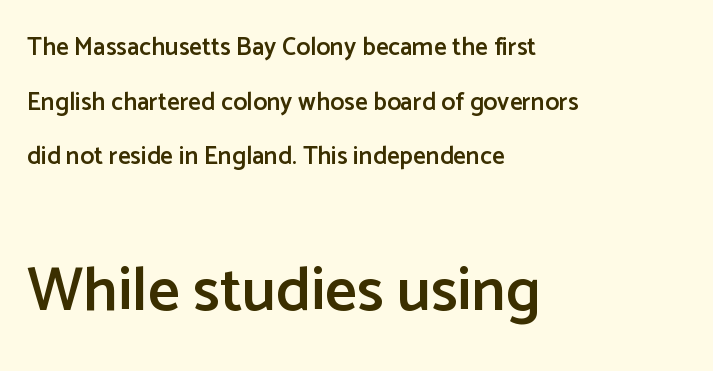
Grotesque or geometric, the face here clearly has no serifs. Notice how the stems are strictly vertical — no italics here. Bare-footed words on every line. Vertical spacing — loose. Every letter is mildly thick-stroked: semibold rather than bold. Is this a fixed-width face? No — the glyphs have proportional, varying widths.
